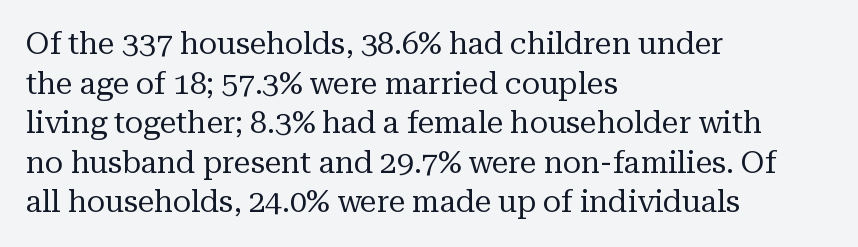
The image shows 30 px regular-weight serif type, upright; set left-aligned, normal line spacing (1.32x), normal letter spacing, not underlined; medium stroke contrast and a medium x-height.
